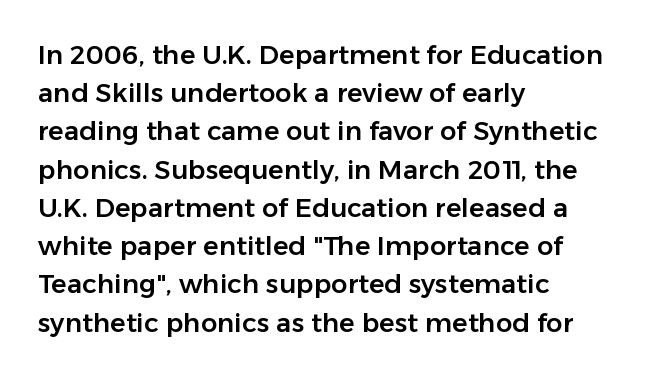
The image shows 26 px text type, upright; set left-aligned, normal line spacing (1.47x), normal letter spacing, not underlined.
